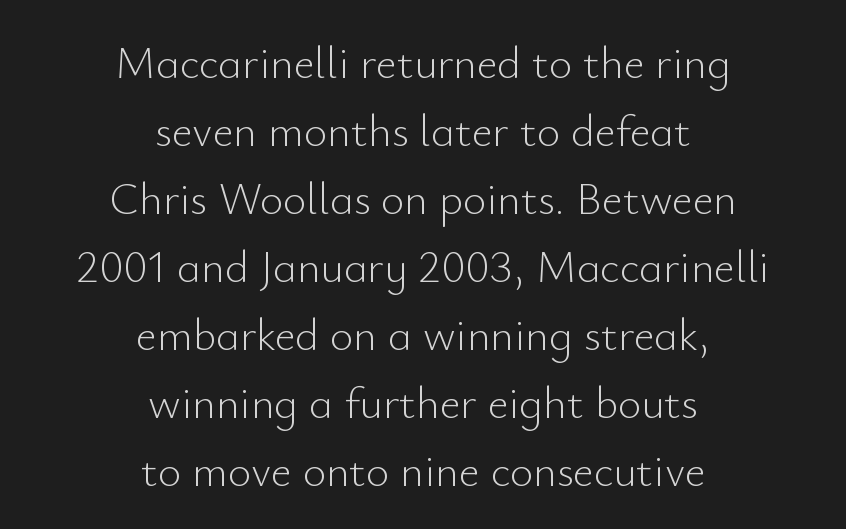
{"serif": "no", "italic": "no", "bold": "no", "weight": "light", "width": "normal", "stroke_contrast": "low", "x_height": "small", "monospaced": "no", "underline": "no", "align": "center", "line_spacing": "normal", "line_spacing_ratio": 1.51, "letter_spacing": "normal", "letter_spacing_em": 0.0, "glyph_px": 45}
